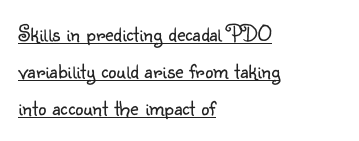
The rag falls on the right side of this text block. The lettering holds an erect, upright posture throughout. This block has exactly the height ordinary leading produces. Emphasis is given by a line drawn under the lettering. Weight: in the light-to-regular range.
